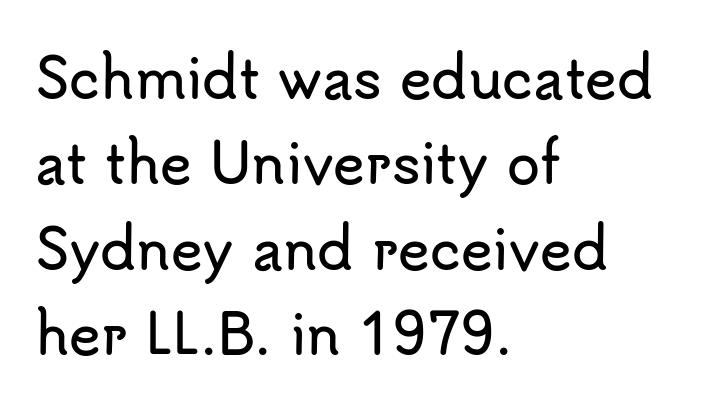
The image shows 54 px sans-serif type, upright; set left-aligned, normal line spacing (1.58x), normal letter spacing, not underlined; low stroke contrast and a small x-height.
